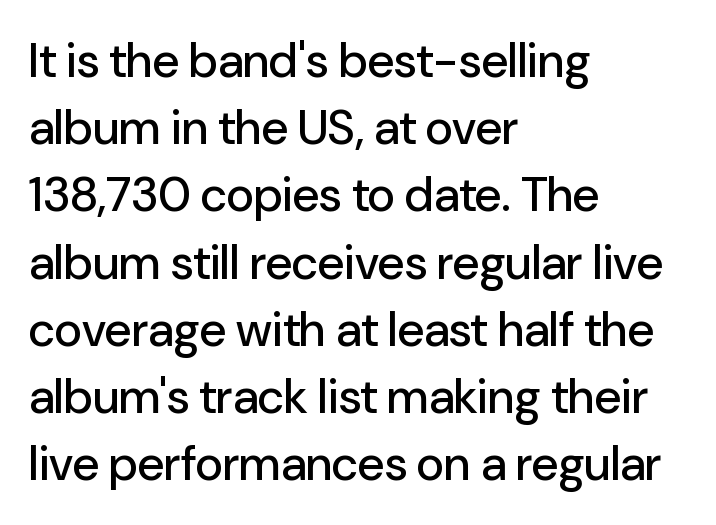
The letters sit at their default tracking, neither squeezed nor spread. Nope, no serifs anywhere on these letters. The setting favours the left margin, as ordinary paragraphs usually do. Evenly set lines give the paragraph a standard silhouette.
